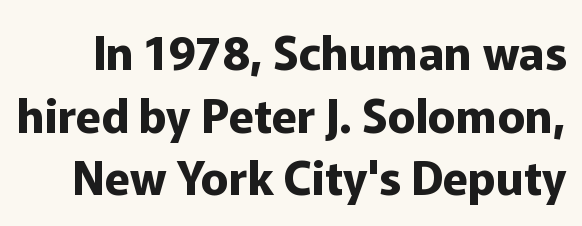
{"serif": "no", "italic": "no", "bold": "yes", "weight": "bold", "width": "normal", "stroke_contrast": "low", "x_height": "medium", "monospaced": "no", "underline": "no", "line_spacing": "normal", "line_spacing_ratio": 1.36, "letter_spacing": "normal", "letter_spacing_em": 0.0, "glyph_px": 46}
